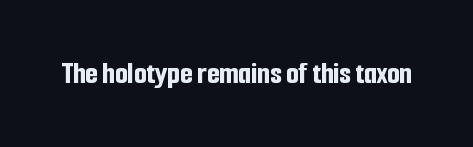
The image shows 32 px bold, condensed sans-serif type, upright; set normal letter spacing, not underlined; low stroke contrast and a medium x-height.
